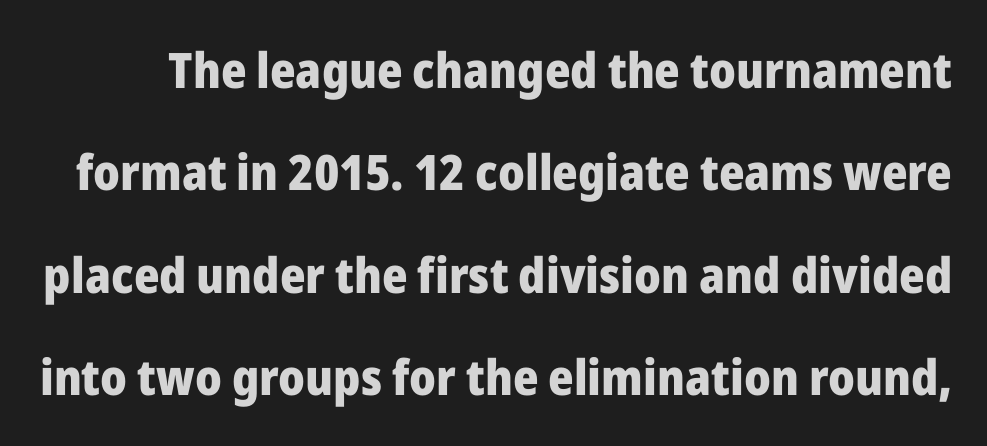
This sample has the flowing, uneven cadence of proportional lettering. Between one letter and the next there's only the usual sliver of space. Is this a sans? Yes — the strokes have no serifs. The font is running at its bold setting. Glance below the letters and you will spot only blank space.
